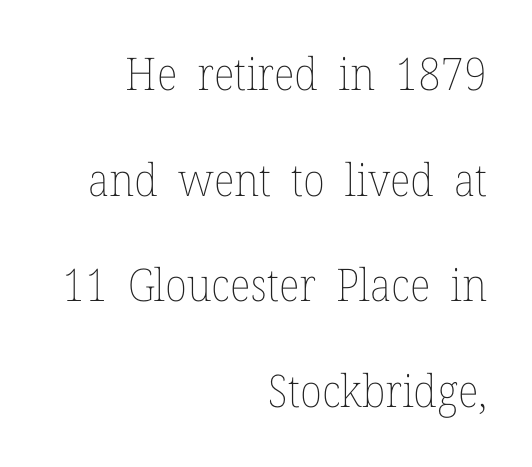
Q: Is the text bold? A: No.
Q: Is the text italic (slanted)? A: No, it is upright.
Q: Is the text underlined? A: No.
Q: How is the paragraph aligned? A: Right-aligned.
Q: Is the spacing between letters normal or unusually wide? A: Normal.
Q: Is the spacing between lines tight, normal or loose? A: Loose.
Q: Width (condensed, normal, or wide)? A: Normal.
Q: Stroke contrast? A: Low.
Q: x-height? A: Medium.
Q: Monospaced? A: No.
